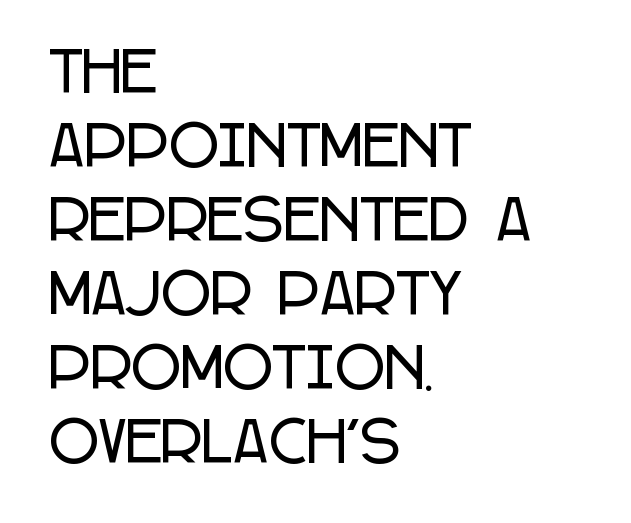
Q: Is the text italic (slanted)? A: No, it is upright.
Q: Is the typeface a serif or a sans-serif typeface? A: Sans-serif.
Q: Is the text underlined? A: No.
Q: How is the paragraph aligned? A: Left-aligned.
Q: Is the spacing between letters normal or unusually wide? A: Normal.
Q: Is the spacing between lines tight, normal or loose? A: Normal.
Q: Width (condensed, normal, or wide)? A: Condensed.
Q: Stroke contrast? A: Low.
Q: x-height? A: Large.
Q: Monospaced? A: No.
